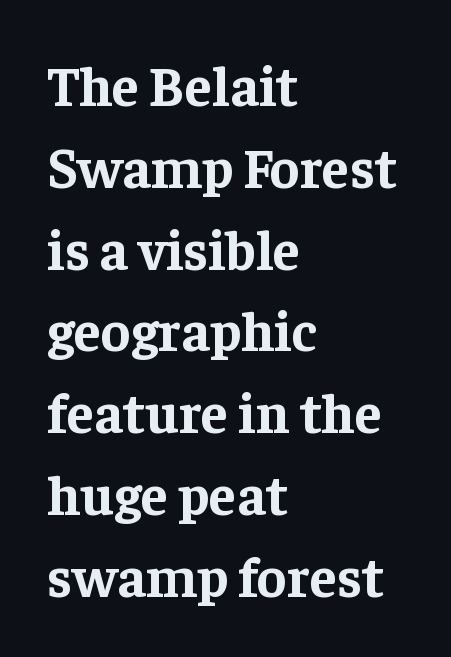
Q: Is the text bold? A: Yes.
Q: Is the text italic (slanted)? A: No, it is upright.
Q: Is the typeface a serif or a sans-serif typeface? A: Serif.
Q: Is the text underlined? A: No.
Q: How is the paragraph aligned? A: Left-aligned.
Q: Is the spacing between letters normal or unusually wide? A: Normal.
Q: Is the spacing between lines tight, normal or loose? A: Normal.
Q: Width (condensed, normal, or wide)? A: Normal.
Q: Stroke contrast? A: Low.
Q: x-height? A: Medium.
Q: Monospaced? A: No.
